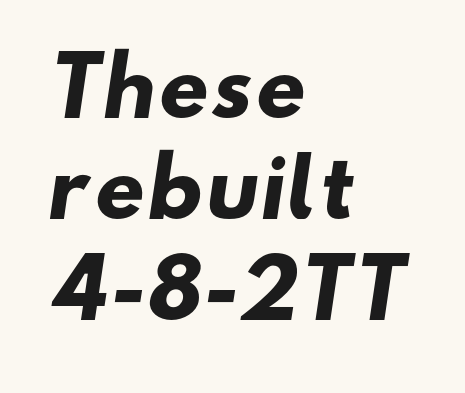
The characters look thick and weighty, a clear bold. This sample has the flowing, uneven cadence of proportional lettering. The line texture is even and compact thanks to regular tracking. The area under the type is left untouched.
